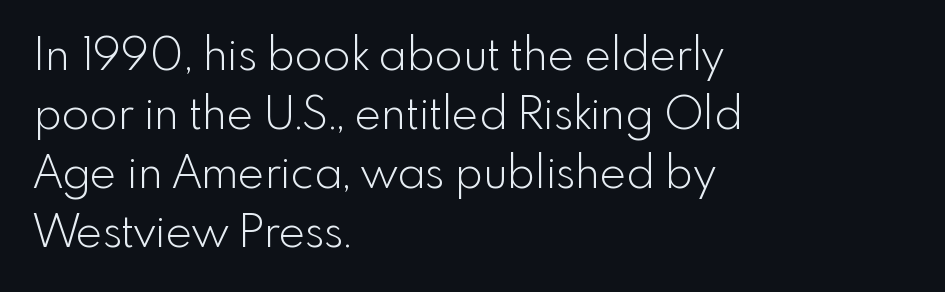
These lines stack with their left ends in a neat column. The space beneath each line is pristine and unruled. The rendering uses a moderate line-height, typical for paragraphs. The rendering keeps characters at their native spacing.
